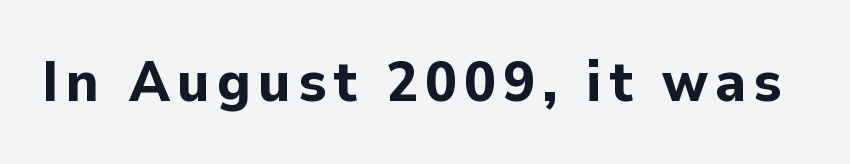
The passage shown is typeset with a sans-serif family. The zone under the glyphs is completely vacant. I'd describe the lettering as bold — thick and assertive. Here the designer chose a conventional face with non-uniform glyph widths. Italic: no, the glyphs are upright roman.
